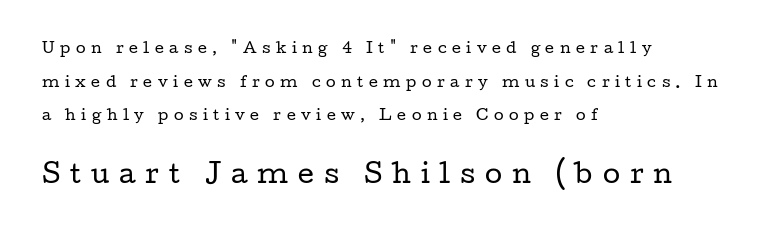
Q: Is the text bold? A: No.
Q: Is the text italic (slanted)? A: No, it is upright.
Q: Is the text underlined? A: No.
Q: How is the paragraph aligned? A: Left-aligned.
Q: Is the spacing between letters normal or unusually wide? A: Unusually wide.
Q: Is the spacing between lines tight, normal or loose? A: Loose.
Q: Which block of text is set in a larger size, the first (top) or the second (bottom)? A: The second (bottom) one.
